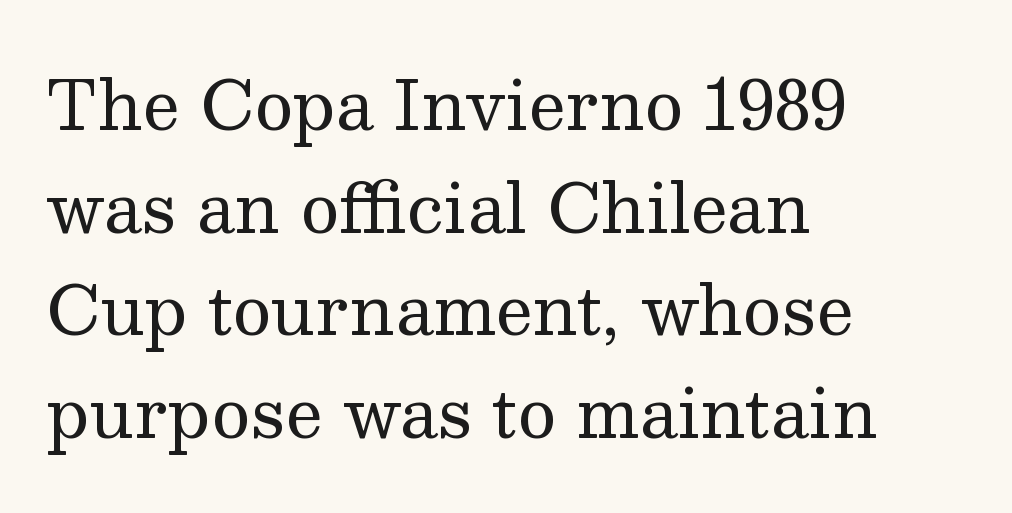
{"serif": "yes", "italic": "no", "bold": "no", "weight": "regular", "width": "normal", "stroke_contrast": "medium", "x_height": "medium", "monospaced": "no", "underline": "no", "align": "left", "line_spacing": "normal", "line_spacing_ratio": 1.53, "letter_spacing": "normal", "letter_spacing_em": 0.0, "glyph_px": 67}
